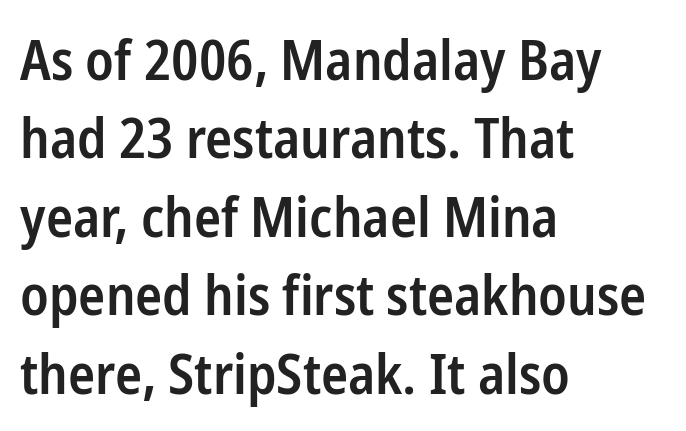
Each new line begins a customary step beneath the previous one. Designer's note — italics off, roman on. These lines are rendered in a variable-pitch font. The strokes are fattened partway — semibold, not bold.
